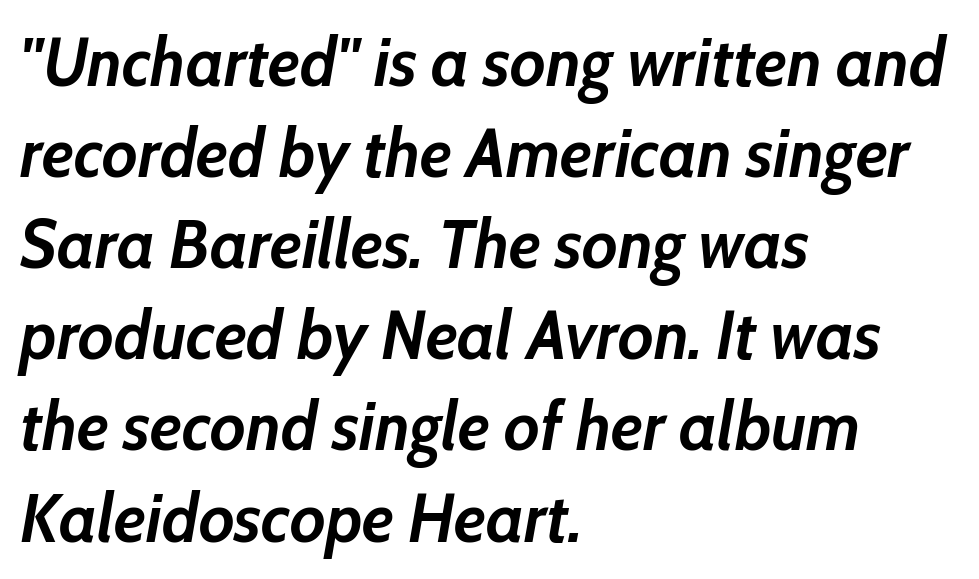
{"italic": "yes", "lean": "right", "slant_degrees": 10, "bold": "yes", "weight": "semibold", "width": "normal", "stroke_contrast": "low", "x_height": "medium", "monospaced": "no", "underline": "no", "align": "left", "line_spacing": "normal", "line_spacing_ratio": 1.34, "letter_spacing": "normal", "letter_spacing_em": 0.0, "glyph_px": 68}
